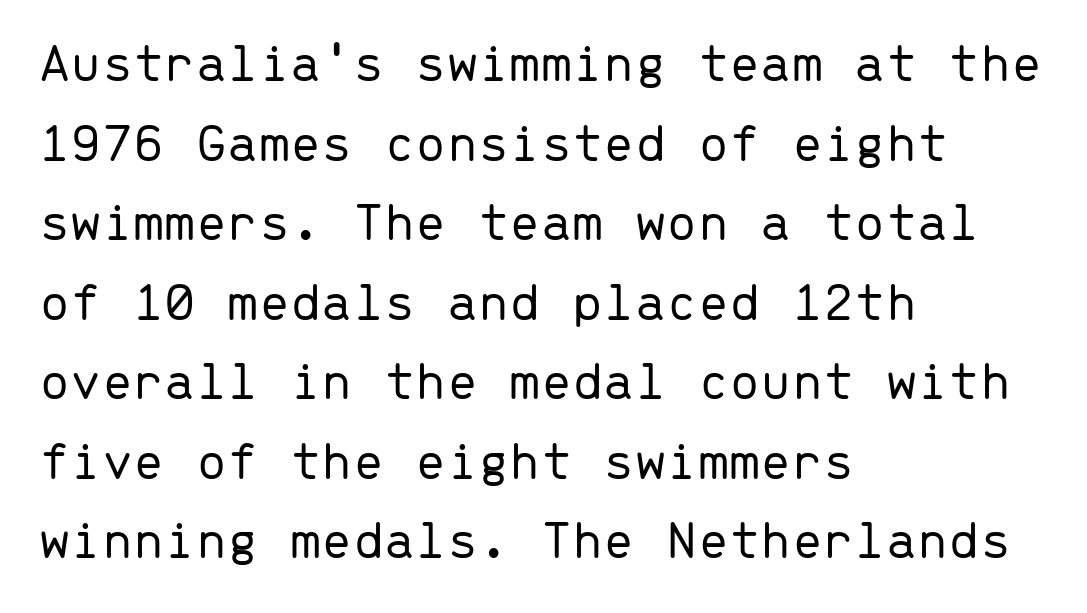
{"serif": "no", "italic": "no", "bold": "no", "weight": "light", "width": "normal", "stroke_contrast": "low", "x_height": "medium", "monospaced": "yes", "underline": "no", "align": "left", "line_spacing": "normal", "line_spacing_ratio": 1.42, "letter_spacing": "normal", "letter_spacing_em": 0.0, "glyph_px": 56}
